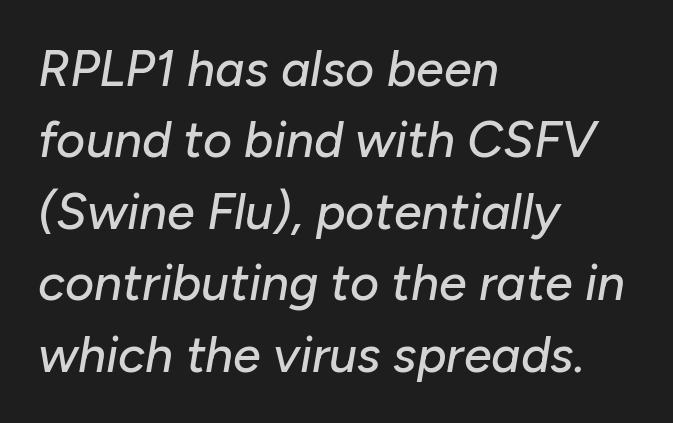
Designer's note — italics engaged. Looks like regular typesetting: each glyph gets only the width it needs. Spacing between characters is what you'd get straight out of the box. Each row of text sits above clean, open space. Teacher's note: observe the even left margin — that is flush-left alignment. Each new line begins a customary step beneath the previous one.
